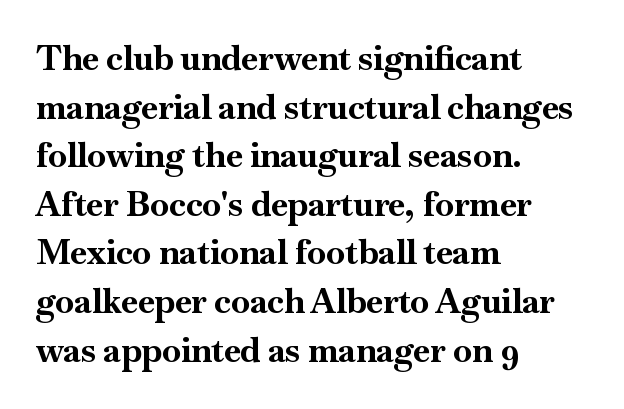
The image shows 34 px bold serif type, upright; set left-aligned, normal line spacing (1.43x), normal letter spacing, not underlined; high stroke contrast and a small x-height.
